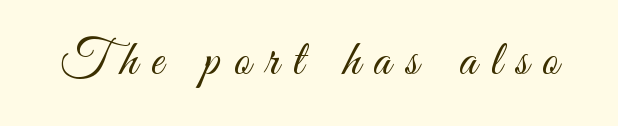
The image shows 50 px light, condensed sans-serif type; set unusually wide letter spacing (+0.28 em), not underlined; medium stroke contrast and a small x-height.
